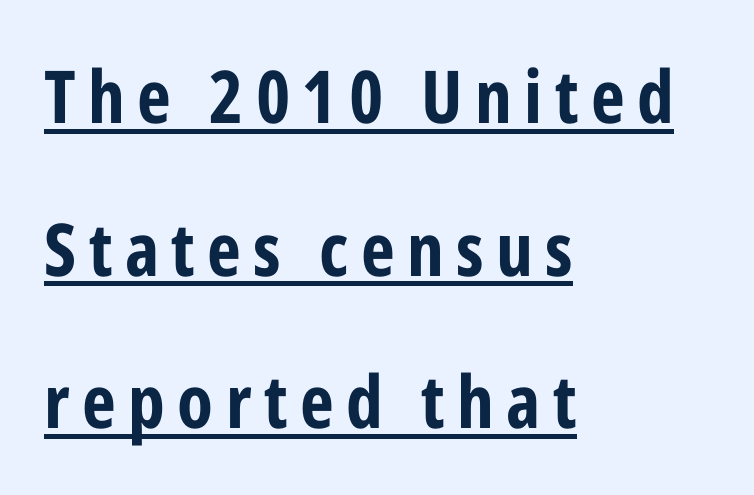
{"serif": "no", "italic": "no", "bold": "yes", "weight": "bold", "width": "condensed", "stroke_contrast": "low", "x_height": "medium", "monospaced": "no", "underline": "yes", "align": "left", "line_spacing": "loose", "line_spacing_ratio": 2.09, "glyph_px": 73}
